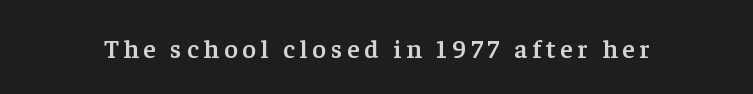
{"italic": "no", "bold": "semi", "underline": "no", "glyph_px": 26}
